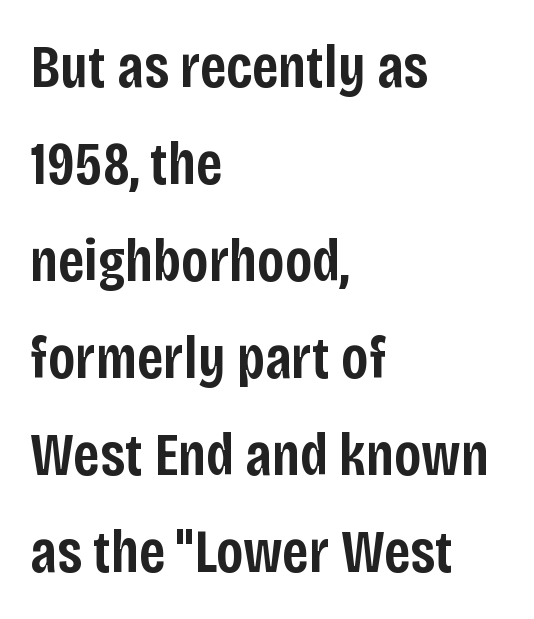
Q: Is the text bold? A: Semi-bold.
Q: Is the text italic (slanted)? A: No, it is upright.
Q: Is the typeface a serif or a sans-serif typeface? A: Sans-serif.
Q: Is the text underlined? A: No.
Q: How is the paragraph aligned? A: Left-aligned.
Q: Is the spacing between letters normal or unusually wide? A: Normal.
Q: Is the spacing between lines tight, normal or loose? A: Normal.
Q: Width (condensed, normal, or wide)? A: Condensed.
Q: Stroke contrast? A: Low.
Q: x-height? A: Large.
Q: Monospaced? A: No.
